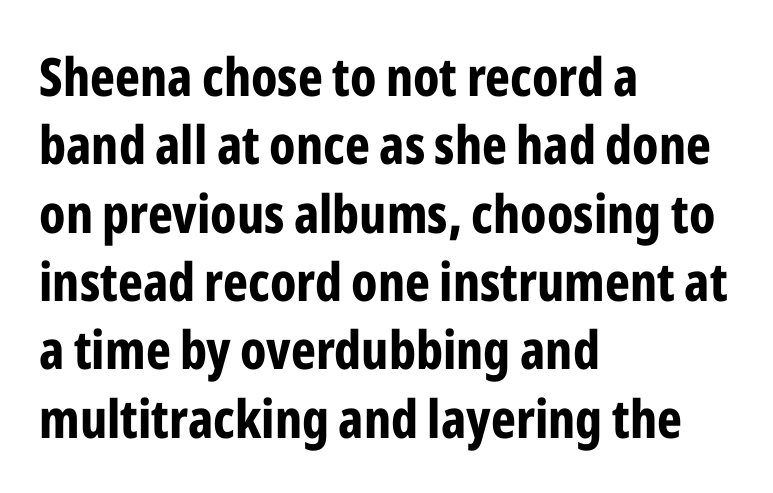
Q: Is the text bold? A: Yes.
Q: Is the text italic (slanted)? A: No, it is upright.
Q: Is the typeface a serif or a sans-serif typeface? A: Sans-serif.
Q: Is the text underlined? A: No.
Q: How is the paragraph aligned? A: Left-aligned.
Q: Is the spacing between letters normal or unusually wide? A: Normal.
Q: Is the spacing between lines tight, normal or loose? A: Normal.
Q: Width (condensed, normal, or wide)? A: Condensed.
Q: Stroke contrast? A: Low.
Q: x-height? A: Medium.
Q: Monospaced? A: No.
